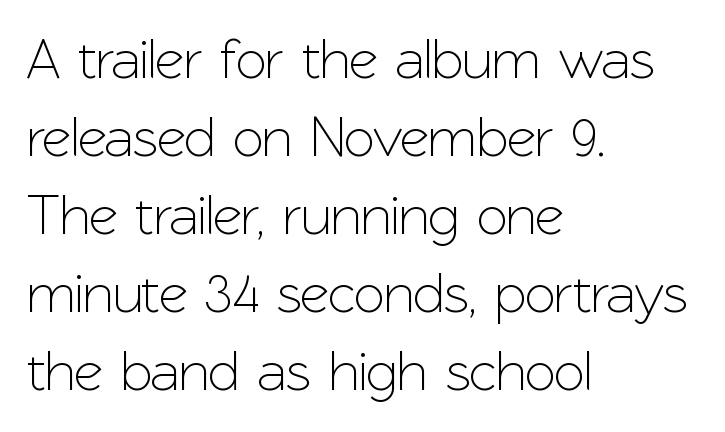
{"serif": "no", "italic": "no", "width": "normal", "stroke_contrast": "low", "x_height": "medium", "monospaced": "no", "underline": "no", "align": "left", "line_spacing": "normal", "line_spacing_ratio": 1.37, "letter_spacing": "normal", "letter_spacing_em": 0.0, "glyph_px": 57}
